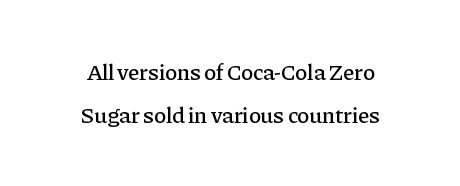
Q: Is the text italic (slanted)? A: No, it is upright.
Q: Is the text underlined? A: No.
Q: Is the spacing between letters normal or unusually wide? A: Normal.
